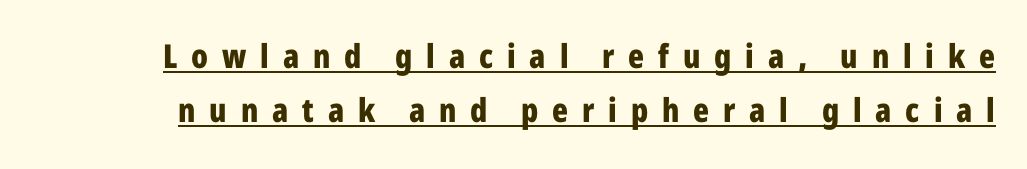
Q: Is the text bold? A: Yes.
Q: Is the text italic (slanted)? A: No, it is upright.
Q: Is the typeface a serif or a sans-serif typeface? A: Sans-serif.
Q: Is the text underlined? A: Yes.
Q: Is the spacing between letters normal or unusually wide? A: Unusually wide.
Q: Is the spacing between lines tight, normal or loose? A: Normal.
Q: Width (condensed, normal, or wide)? A: Condensed.
Q: Stroke contrast? A: Low.
Q: x-height? A: Medium.
Q: Monospaced? A: No.
